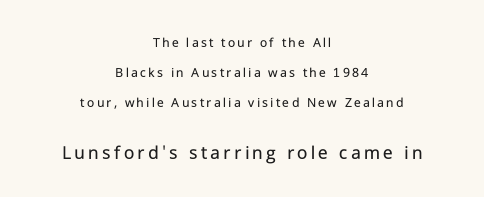
The image shows 20 px text type, upright; set centered, loose line spacing (2.16x), not underlined; the second (bottom) block is 1.43x larger.
